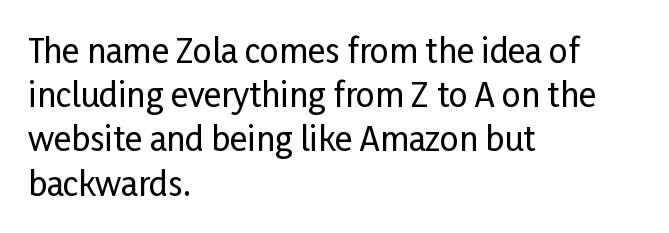
{"serif": "no", "italic": "no", "width": "condensed", "stroke_contrast": "low", "x_height": "medium", "monospaced": "no", "underline": "no", "align": "left", "line_spacing": "normal", "line_spacing_ratio": 1.34, "letter_spacing": "normal", "letter_spacing_em": 0.0, "glyph_px": 33}
